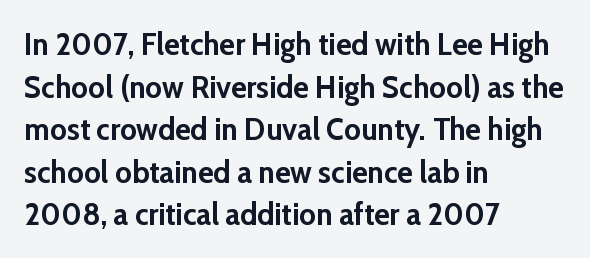
The image shows 32 px semibold sans-serif type, upright; set left-aligned, normal line spacing (1.33x), normal letter spacing, not underlined; low stroke contrast and a medium x-height.
